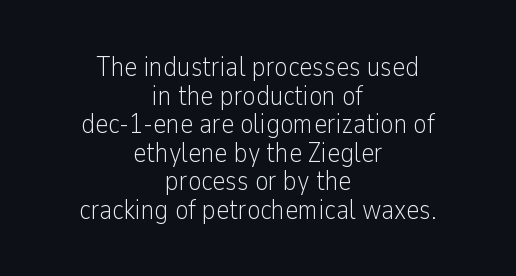
Q: Is the text bold? A: No.
Q: Is the text italic (slanted)? A: No, it is upright.
Q: Is the typeface a serif or a sans-serif typeface? A: Sans-serif.
Q: Is the text underlined? A: No.
Q: How is the paragraph aligned? A: Centered.
Q: Is the spacing between letters normal or unusually wide? A: Normal.
Q: Is the spacing between lines tight, normal or loose? A: Tight.
Q: Width (condensed, normal, or wide)? A: Condensed.
Q: Stroke contrast? A: Low.
Q: x-height? A: Medium.
Q: Monospaced? A: No.
